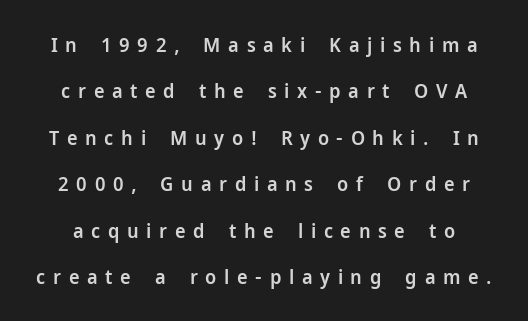
Q: Is the text bold? A: Semi-bold.
Q: Is the text italic (slanted)? A: No, it is upright.
Q: Is the text underlined? A: No.
Q: Is the spacing between letters normal or unusually wide? A: Unusually wide.
Q: Is the spacing between lines tight, normal or loose? A: Loose.
